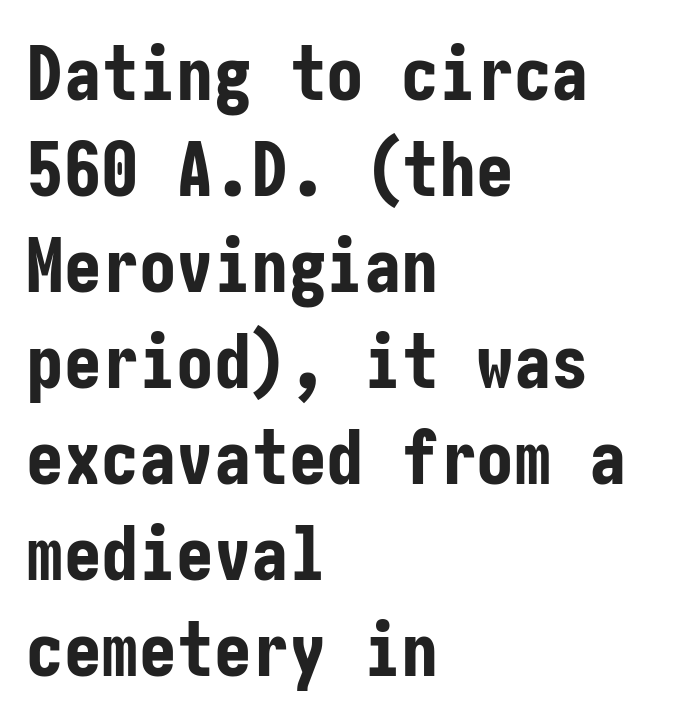
The image shows 75 px bold, condensed sans-serif type, upright; set left-aligned, normal line spacing (1.28x), normal letter spacing, not underlined; low stroke contrast and a medium x-height.
